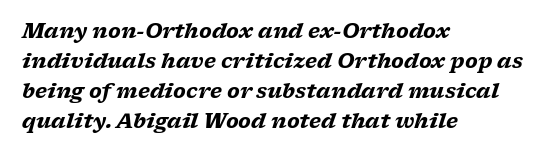
In terms of weight, the rendering is a true, heavy bold. Line spacing here is normal. Nothing unusual about the tracking: characters are spaced as the font intends. Descenders hang freely into open space. This sample is left-justified, so line endings fall wherever the words run out.
